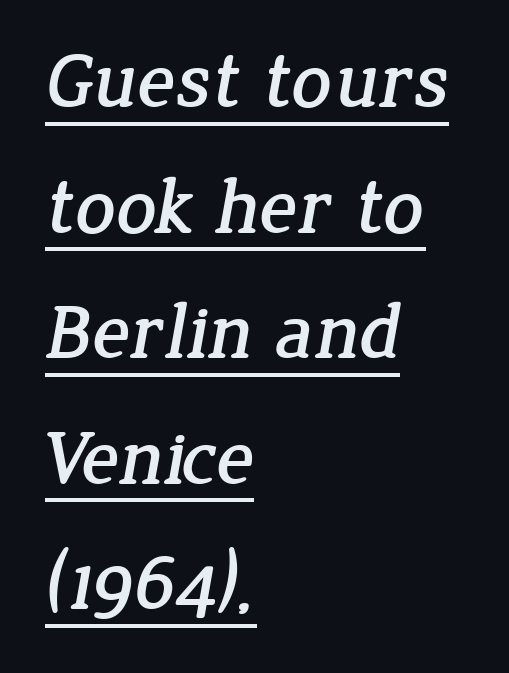
Examine the stroke ends and you'll spot serifs. Notice how descenders clear the ascenders below comfortably — that's standard leading. The rendered words wear a rule along their underside. How are the letters spaced? Ordinarily, with no added tracking.
